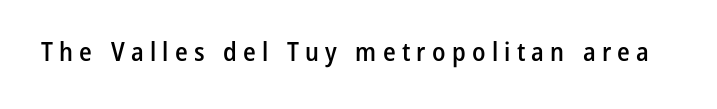
Q: Is the text bold? A: Semi-bold.
Q: Is the text italic (slanted)? A: No, it is upright.
Q: Is the text underlined? A: No.
Q: Is the spacing between letters normal or unusually wide? A: Unusually wide.
